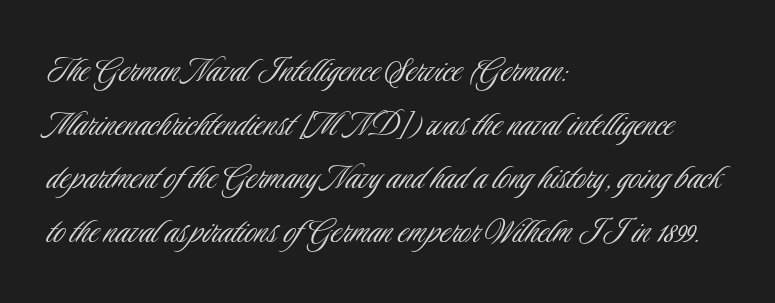
Q: Is the text bold? A: No.
Q: Is the text italic (slanted)? A: Yes.
Q: Is the typeface a serif or a sans-serif typeface? A: Sans-serif.
Q: Is the text underlined? A: No.
Q: How is the paragraph aligned? A: Left-aligned.
Q: Is the spacing between letters normal or unusually wide? A: Normal.
Q: Is the spacing between lines tight, normal or loose? A: Normal.
Q: Width (condensed, normal, or wide)? A: Condensed.
Q: Stroke contrast? A: Low.
Q: x-height? A: Small.
Q: Monospaced? A: No.
